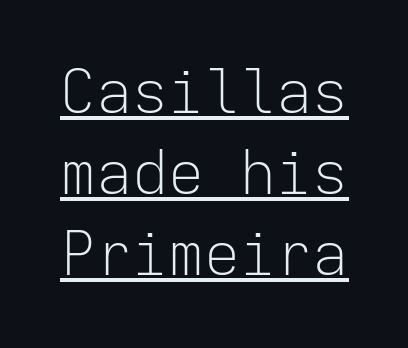
The image shows 60 px light sans-serif type, upright, monospaced; set normal line spacing (1.35x), normal letter spacing, underlined; low stroke contrast and a medium x-height.
